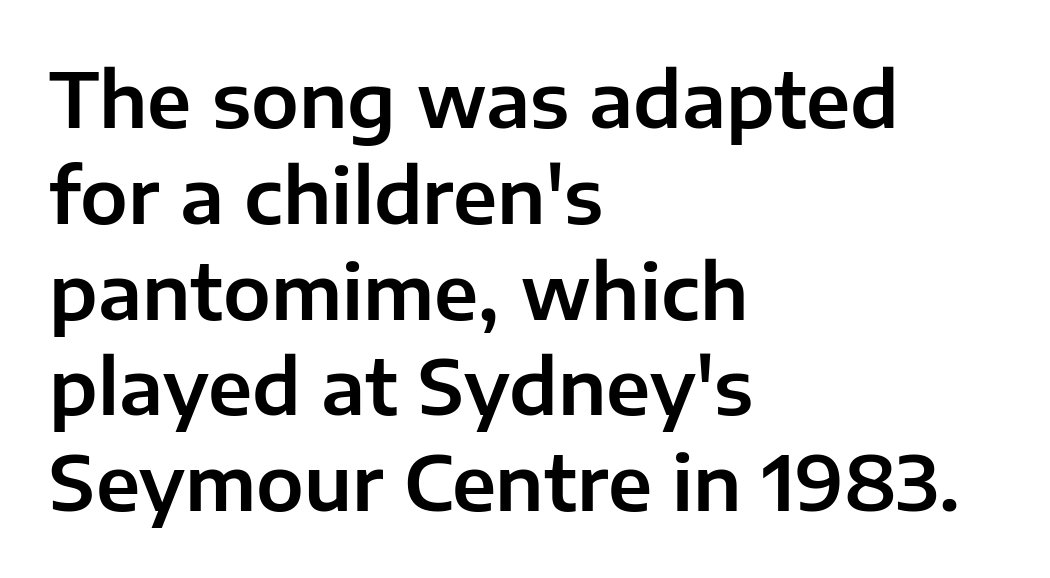
{"serif": "no", "italic": "no", "width": "normal", "stroke_contrast": "low", "x_height": "medium", "monospaced": "no", "underline": "no", "align": "left", "line_spacing": "normal", "line_spacing_ratio": 1.26, "letter_spacing": "normal", "letter_spacing_em": 0.0, "glyph_px": 76}
